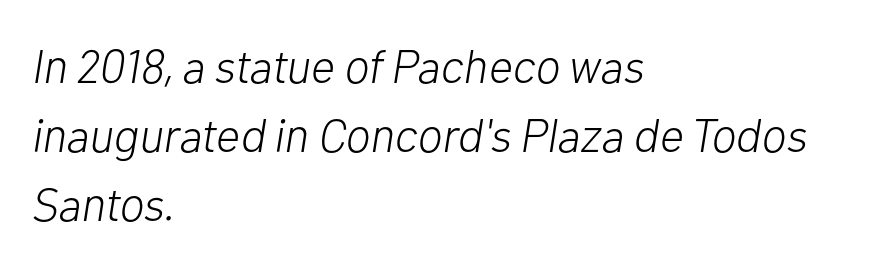
{"italic": "yes", "lean": "right", "slant_degrees": 10, "bold": "no", "weight": "light", "width": "normal", "stroke_contrast": "low", "x_height": "medium", "monospaced": "no", "underline": "no", "align": "left", "line_spacing": "normal", "line_spacing_ratio": 1.47, "letter_spacing": "normal", "letter_spacing_em": 0.0, "glyph_px": 47}
